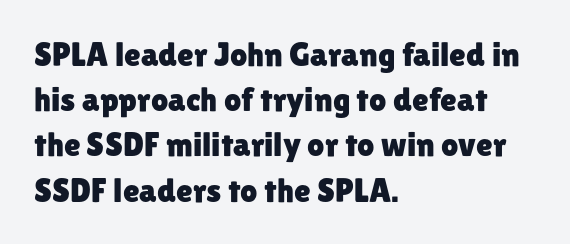
The image shows 34 px sans-serif type, upright; set left-aligned, normal line spacing (1.33x), normal letter spacing, not underlined; low stroke contrast and a medium x-height.
